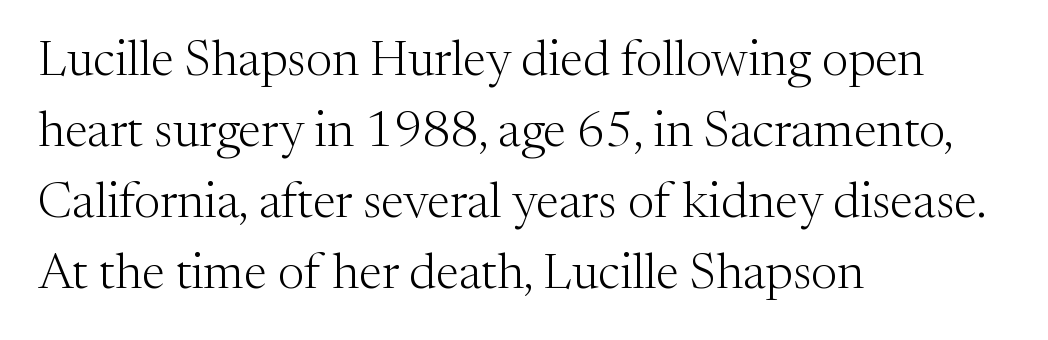
The image shows 50 px light serif type, upright; set left-aligned, normal line spacing (1.42x), normal letter spacing, not underlined; medium stroke contrast and a medium x-height.
